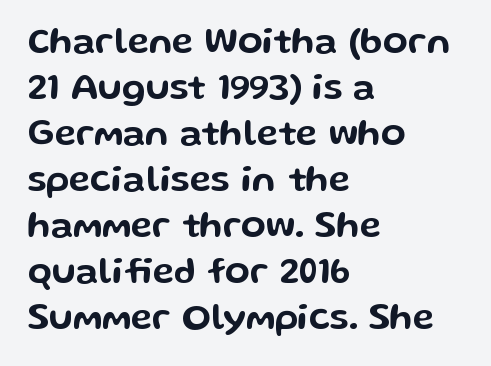
The image shows 36 px wide sans-serif type, upright; set left-aligned, normal line spacing (1.28x), normal letter spacing, not underlined; low stroke contrast and a medium x-height.
